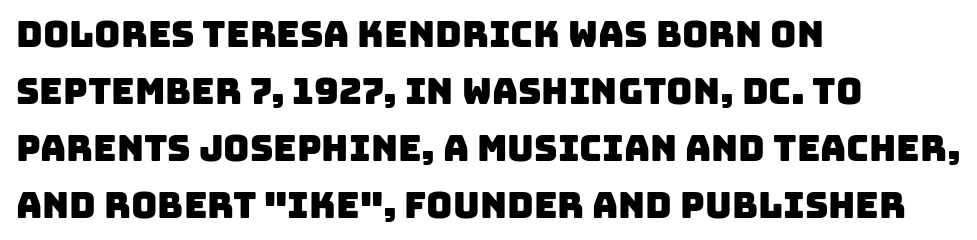
{"serif": "no", "width": "normal", "stroke_contrast": "low", "x_height": "large", "monospaced": "no", "underline": "no", "align": "left", "line_spacing": "normal", "line_spacing_ratio": 1.58, "letter_spacing": "normal", "letter_spacing_em": 0.0, "glyph_px": 36}
